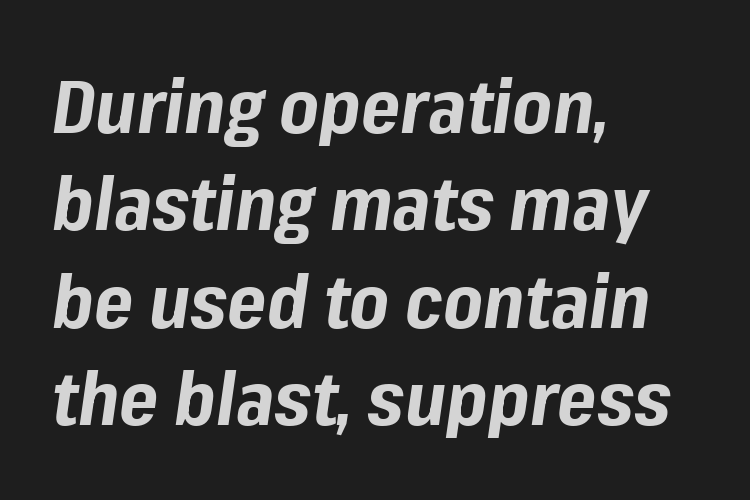
The image shows 75 px bold type, italic (leaning right); set left-aligned, normal line spacing (1.3x), normal letter spacing, not underlined; low stroke contrast and a medium x-height.
